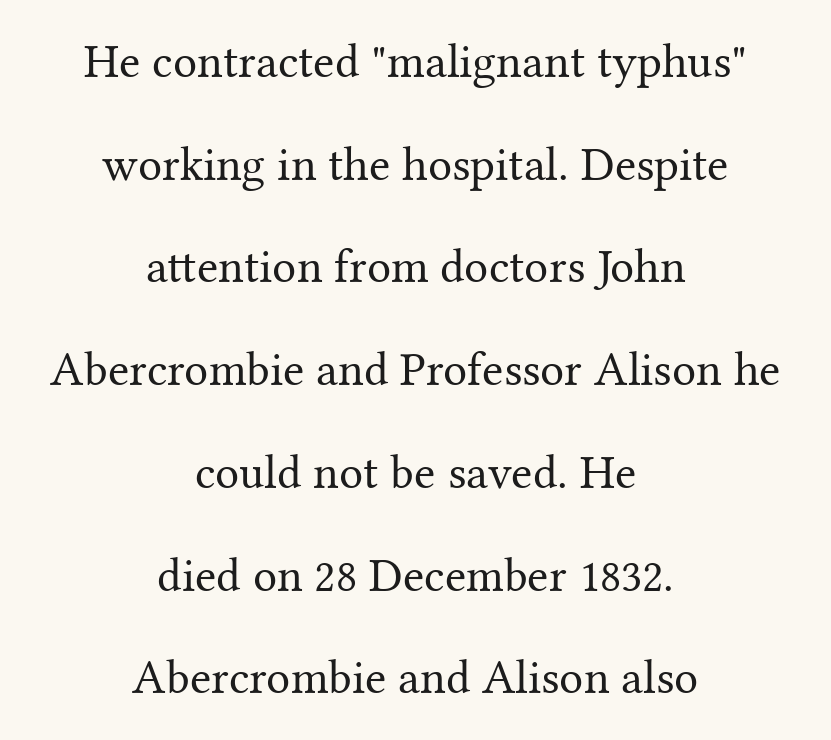
No chunkiness to these letters — they're not bold. It's the straight-up-and-down kind of type. The glyphs in this specimen are seriffed. Spacing verdict: proportional, widths tailored to each character.
